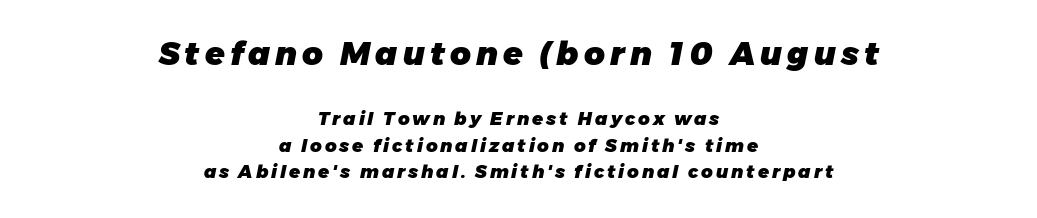
The image shows 32 px heavy type, italic (leaning right); set centered, normal line spacing (1.48x), not underlined; the first (top) block is 1.78x larger; low stroke contrast and a medium x-height.
